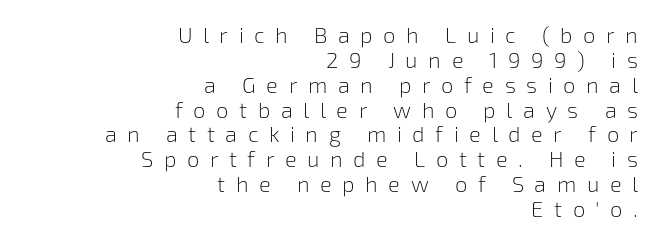
The specimen omits any rule beneath the text block's lines. Letters have the restrained weight of plain body copy at most. The horizontal fit of the characters is loose and conspicuously gappy. If you drew a line through each stem, it would be perfectly vertical.
